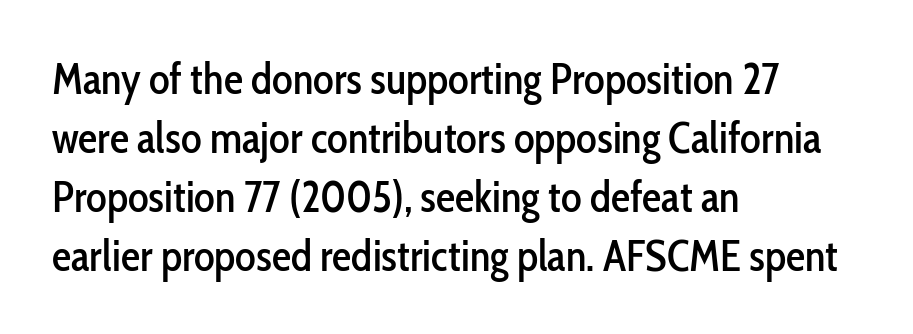
Quick note: not italic, upright. I'd call this a sans setting — the letters go barefoot. The letterforms sit shoulder to shoulder at normal distance. Successive baselines arrive at the customary interval. Each line starts at the same left margin while the right side varies. The passage shown is typed in a proportional face where columns would drift.
